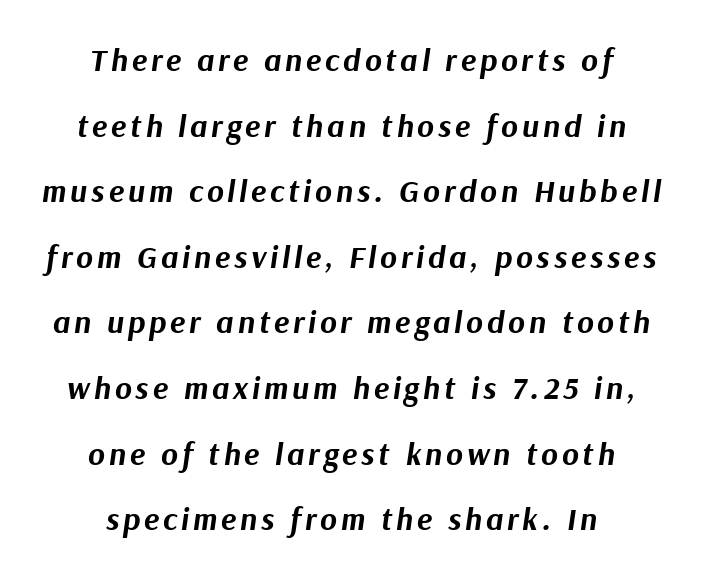
The image shows 32 px bold type, italic (leaning right); set centered, loose line spacing (2.05x), not underlined; medium stroke contrast and a medium x-height.
